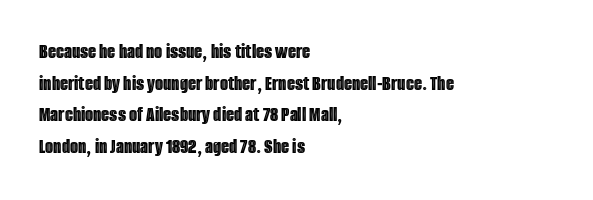
The image shows 21 px text type, upright; set left-aligned, normal line spacing (1.51x), normal letter spacing, not underlined.
